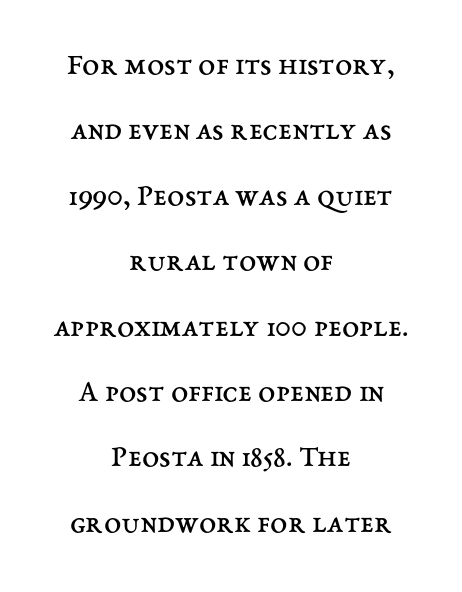
{"italic": "no", "bold": "no", "weight": "regular", "width": "normal", "stroke_contrast": "medium", "x_height": "medium", "monospaced": "no", "underline": "no", "align": "center", "line_spacing": "loose", "line_spacing_ratio": 2.11, "letter_spacing": "normal", "letter_spacing_em": 0.0, "glyph_px": 31}
